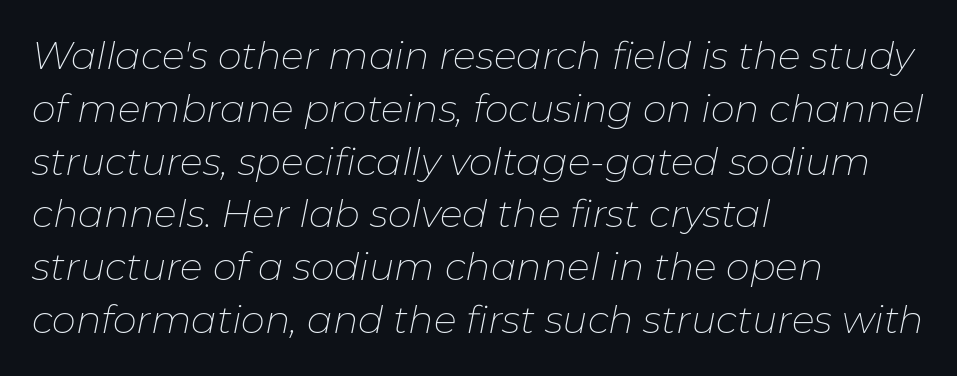
The image shows 38 px thin type, italic (leaning right); set left-aligned, normal line spacing (1.39x), normal letter spacing, not underlined; low stroke contrast and a medium x-height.
